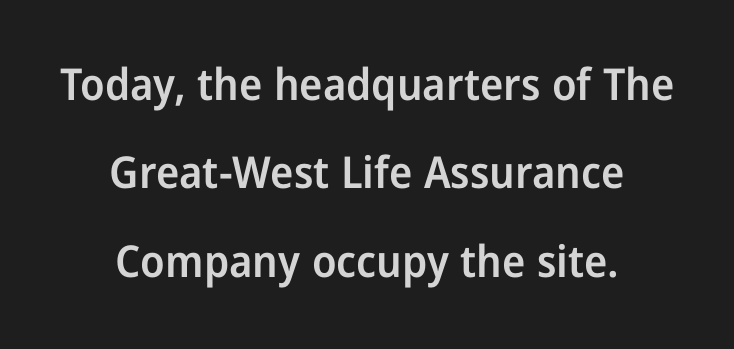
Q: Is the text bold? A: Semi-bold.
Q: Is the text italic (slanted)? A: No, it is upright.
Q: Is the typeface a serif or a sans-serif typeface? A: Sans-serif.
Q: Is the text underlined? A: No.
Q: How is the paragraph aligned? A: Centered.
Q: Is the spacing between letters normal or unusually wide? A: Normal.
Q: Is the spacing between lines tight, normal or loose? A: Loose.
Q: Width (condensed, normal, or wide)? A: Normal.
Q: Stroke contrast? A: Low.
Q: x-height? A: Medium.
Q: Monospaced? A: No.
